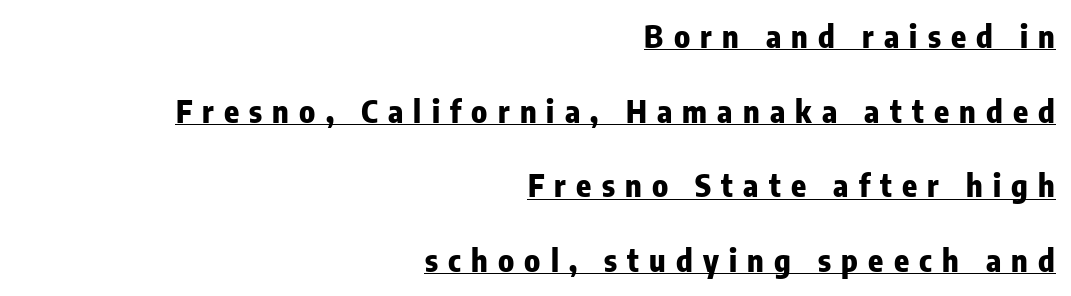
The passage shown is underscored from start to finish. Each letter keeps its own natural width here, so spacing adapts to shape. Students, this is bold: see how much ink each stroke carries. The paragraph has a hard right edge and a soft left edge. Style check: upright. The line texture is sparse and dotted thanks to wide tracking.
